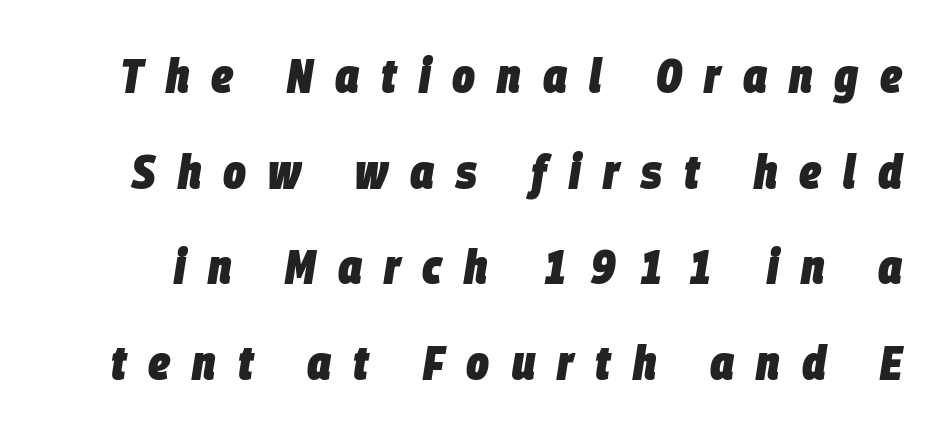
The image shows 48 px heavy, condensed type, italic (leaning right); set loose line spacing (1.99x), unusually wide letter spacing (+0.46 em), not underlined; low stroke contrast and a large x-height.
